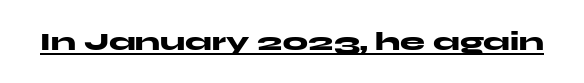
Q: Is the text bold? A: Yes.
Q: Is the text italic (slanted)? A: No, it is upright.
Q: Is the text underlined? A: Yes.
Q: Is the spacing between letters normal or unusually wide? A: Normal.
